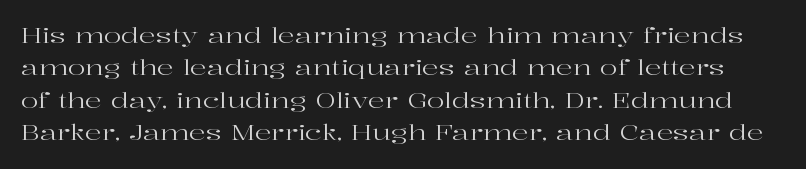
Does extra space separate the letters? No, they use regular spacing. Posture: straight, roman, zero tilt. A quiet, ordinary-to-light weight characterises the typeface. Honestly, the row spacing looks completely unremarkable. The space directly below the letters is spotless.
